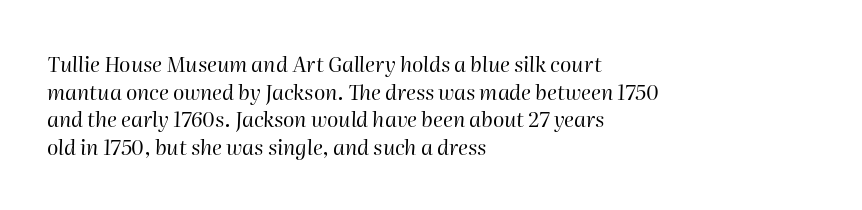
Q: Is the text bold? A: No.
Q: Is the text italic (slanted)? A: Yes, it leans right by about 2 degrees.
Q: Is the text underlined? A: No.
Q: How is the paragraph aligned? A: Left-aligned.
Q: Is the spacing between letters normal or unusually wide? A: Normal.
Q: Is the spacing between lines tight, normal or loose? A: Normal.
